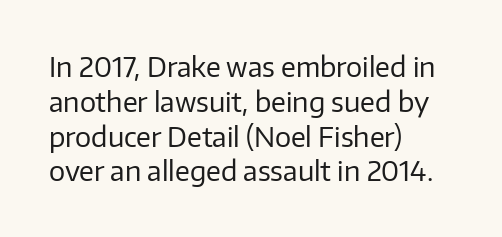
Q: Is the text bold? A: No.
Q: Is the text italic (slanted)? A: No, it is upright.
Q: Is the text underlined? A: No.
Q: How is the paragraph aligned? A: Left-aligned.
Q: Is the spacing between letters normal or unusually wide? A: Normal.
Q: Is the spacing between lines tight, normal or loose? A: Normal.
